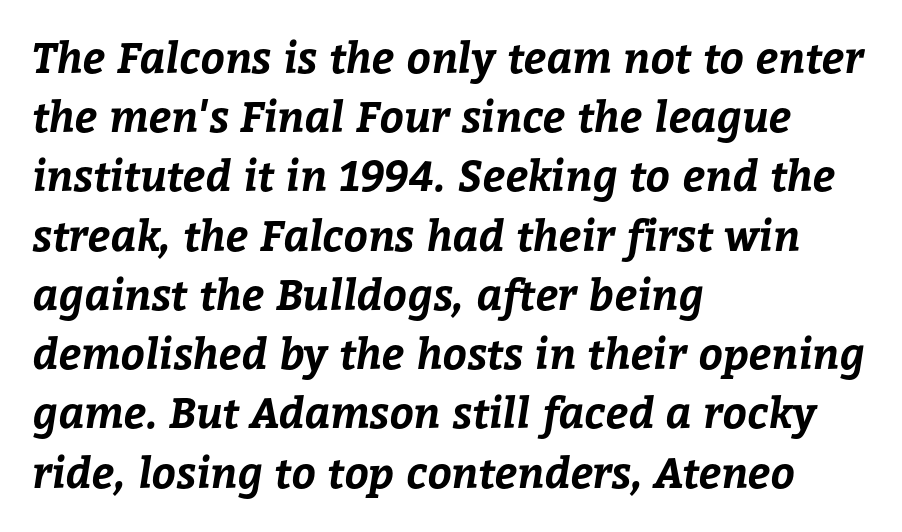
Q: Is the text bold? A: Yes.
Q: Is the text underlined? A: No.
Q: How is the paragraph aligned? A: Left-aligned.
Q: Is the spacing between letters normal or unusually wide? A: Normal.
Q: Is the spacing between lines tight, normal or loose? A: Normal.
Q: Width (condensed, normal, or wide)? A: Normal.
Q: Stroke contrast? A: Low.
Q: x-height? A: Medium.
Q: Monospaced? A: No.
